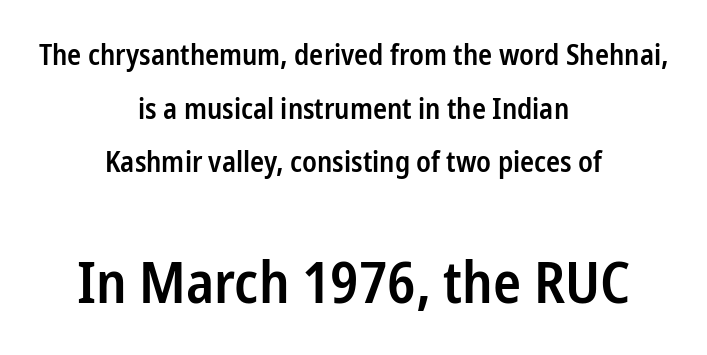
Q: Is the text bold? A: Semi-bold.
Q: Is the text italic (slanted)? A: No, it is upright.
Q: Is the typeface a serif or a sans-serif typeface? A: Sans-serif.
Q: Is the text underlined? A: No.
Q: How is the paragraph aligned? A: Centered.
Q: Is the spacing between letters normal or unusually wide? A: Normal.
Q: Which block of text is set in a larger size, the first (top) or the second (bottom)? A: The second (bottom) one.
Q: Width (condensed, normal, or wide)? A: Condensed.
Q: Stroke contrast? A: Low.
Q: x-height? A: Medium.
Q: Monospaced? A: No.
